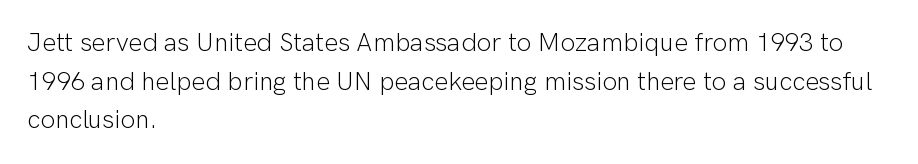
Q: Is the text bold? A: No.
Q: Is the text italic (slanted)? A: No, it is upright.
Q: Is the text underlined? A: No.
Q: How is the paragraph aligned? A: Left-aligned.
Q: Is the spacing between letters normal or unusually wide? A: Normal.
Q: Is the spacing between lines tight, normal or loose? A: Normal.
